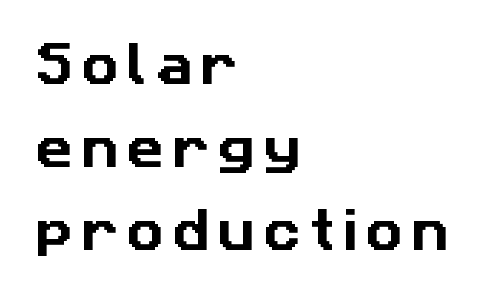
Q: Is the typeface a serif or a sans-serif typeface? A: Sans-serif.
Q: Is the text underlined? A: No.
Q: How is the paragraph aligned? A: Left-aligned.
Q: Width (condensed, normal, or wide)? A: Normal.
Q: Stroke contrast? A: Low.
Q: x-height? A: Medium.
Q: Monospaced? A: No.
